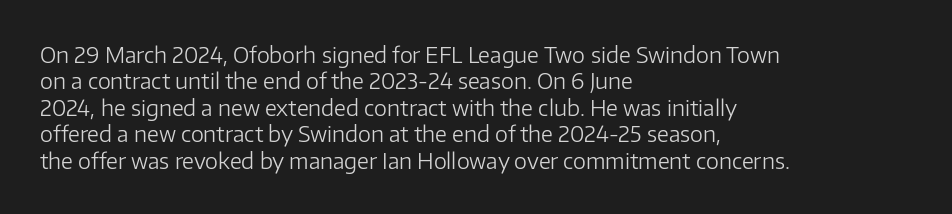
This sample uses an upright cut, with every glyph sitting square on the baseline. Underlining? Definitely not there. Heaviness? Minimal to ordinary, like unemphasized prose. Short note: letters normally spaced. Where is the straight margin? On the left.
